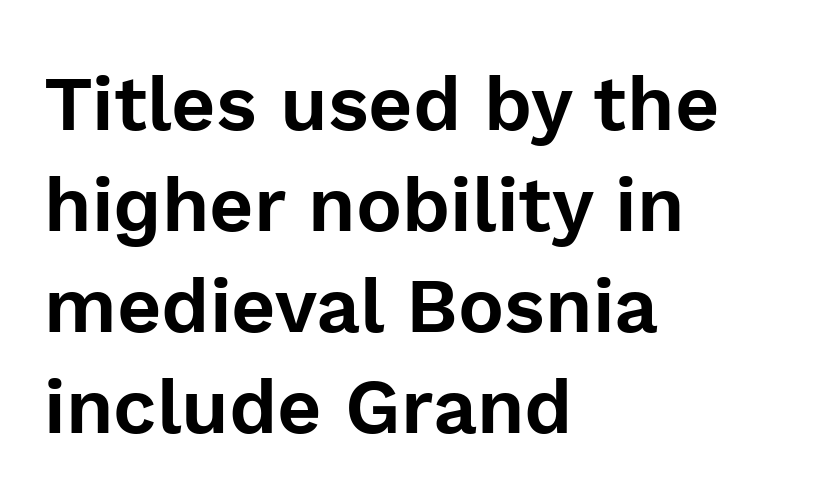
{"serif": "no", "italic": "no", "width": "normal", "x_height": "medium", "monospaced": "no", "underline": "no", "align": "left", "line_spacing": "normal", "line_spacing_ratio": 1.31, "letter_spacing": "normal", "letter_spacing_em": 0.0, "glyph_px": 77}
